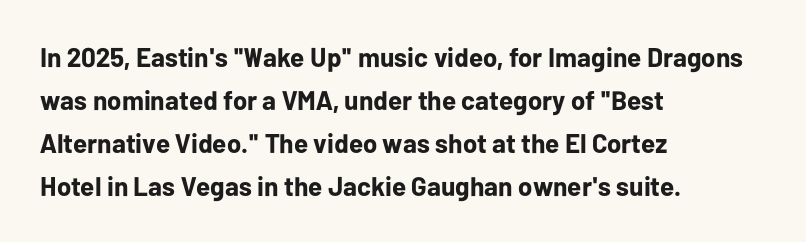
The image shows 27 px bold type, upright; set left-aligned, normal line spacing (1.59x), normal letter spacing, not underlined.
